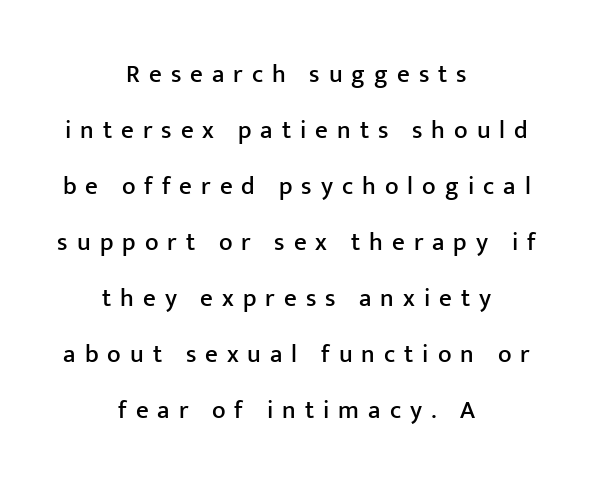
Q: Is the text italic (slanted)? A: No, it is upright.
Q: Is the text underlined? A: No.
Q: How is the paragraph aligned? A: Centered.
Q: Is the spacing between letters normal or unusually wide? A: Unusually wide.
Q: Is the spacing between lines tight, normal or loose? A: Loose.
